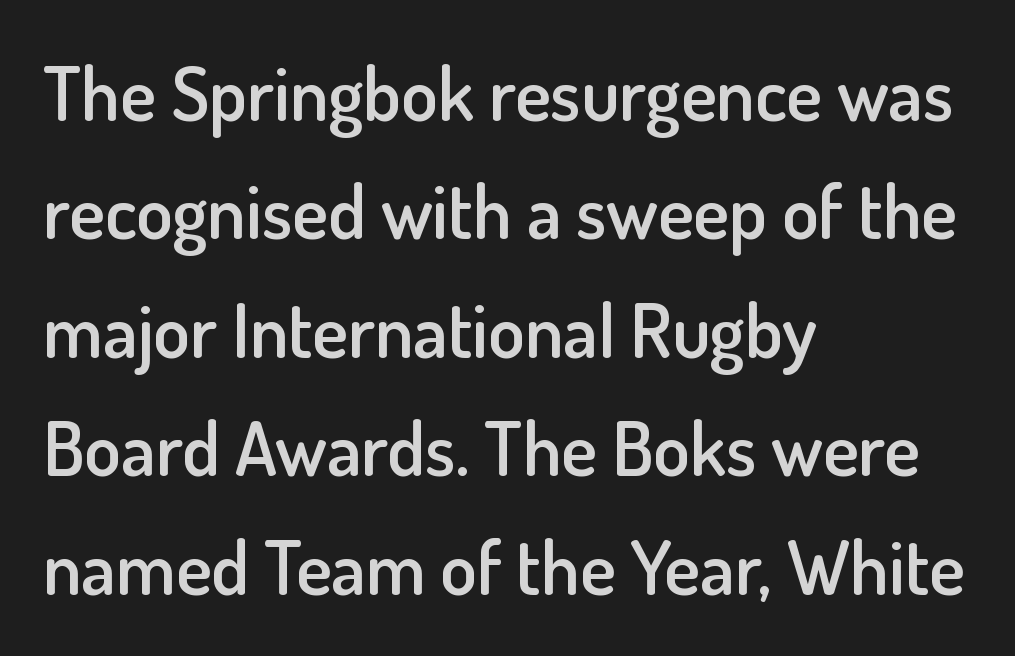
The image shows 75 px semibold sans-serif type, upright; set left-aligned, normal line spacing (1.58x), normal letter spacing, not underlined; low stroke contrast and a small x-height.
